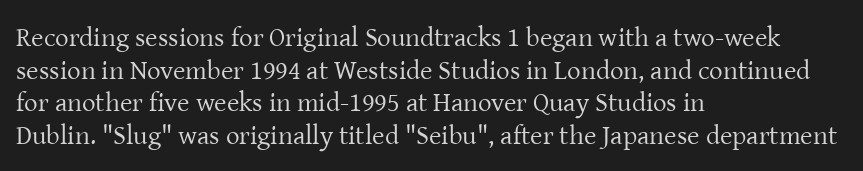
Q: Is the text bold? A: No.
Q: Is the text italic (slanted)? A: No, it is upright.
Q: Is the text underlined? A: No.
Q: How is the paragraph aligned? A: Left-aligned.
Q: Is the spacing between letters normal or unusually wide? A: Normal.
